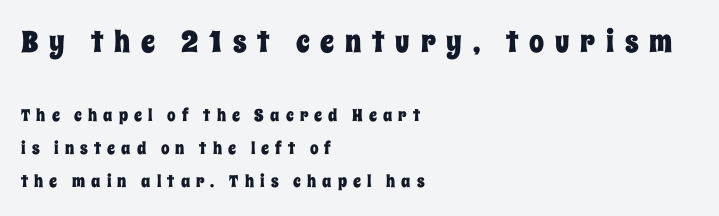
Q: Is the text italic (slanted)? A: No, it is upright.
Q: Is the text underlined? A: No.
Q: How is the paragraph aligned? A: Left-aligned.
Q: Is the spacing between letters normal or unusually wide? A: Unusually wide.
Q: Is the spacing between lines tight, normal or loose? A: Loose.
Q: Which block of text is set in a larger size, the first (top) or the second (bottom)? A: The first (top) one.
Q: Width (condensed, normal, or wide)? A: Condensed.
Q: Stroke contrast? A: Low.
Q: x-height? A: Large.
Q: Monospaced? A: No.
